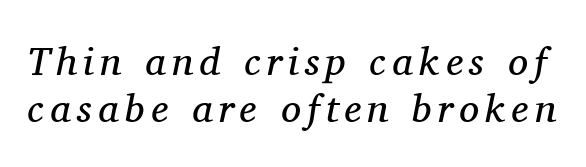
Q: Is the text bold? A: No.
Q: Is the text italic (slanted)? A: Yes, it leans right by about 11 degrees.
Q: Is the typeface a serif or a sans-serif typeface? A: Serif.
Q: Is the text underlined? A: No.
Q: Width (condensed, normal, or wide)? A: Normal.
Q: Stroke contrast? A: Medium.
Q: x-height? A: Medium.
Q: Monospaced? A: No.
